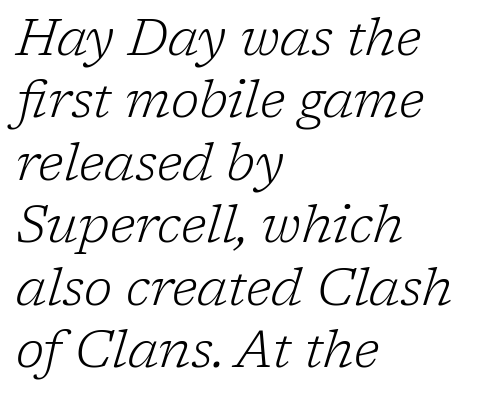
The horizontal fit of the characters is conventional and even. These lines are set flush left with a ragged right edge. Words float on clear page, feet unadorned. Weight: in the light-to-regular range. Yep, those are serifs on the letters. Proportional: the letters do not fall into vertical columns.
